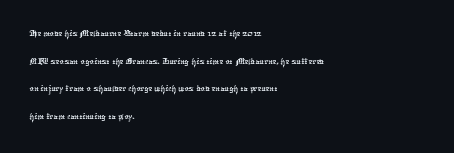
Any mark beneath the type? The region is blank. Does the copy run flush right? No — it runs flush left. Vertically, the passage feels balanced, rows spaced as you'd expect. Does extra space separate the letters? No, they use regular spacing.
